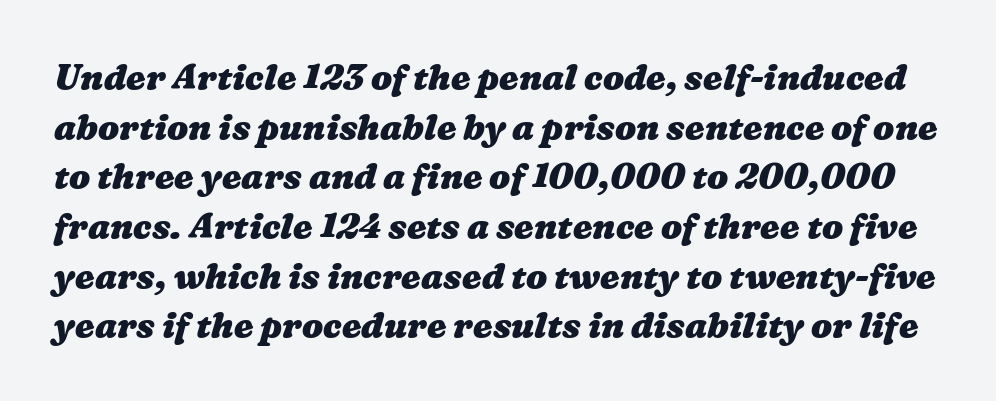
Honestly, the row spacing looks completely unremarkable. Students, this is bold: see how much ink each stroke carries. Note the varied advance widths — an 'i' is clearly narrower than an 'm'. Look at the tracking — it's just the regular setting, nothing added. Underlining? Definitely not there.
